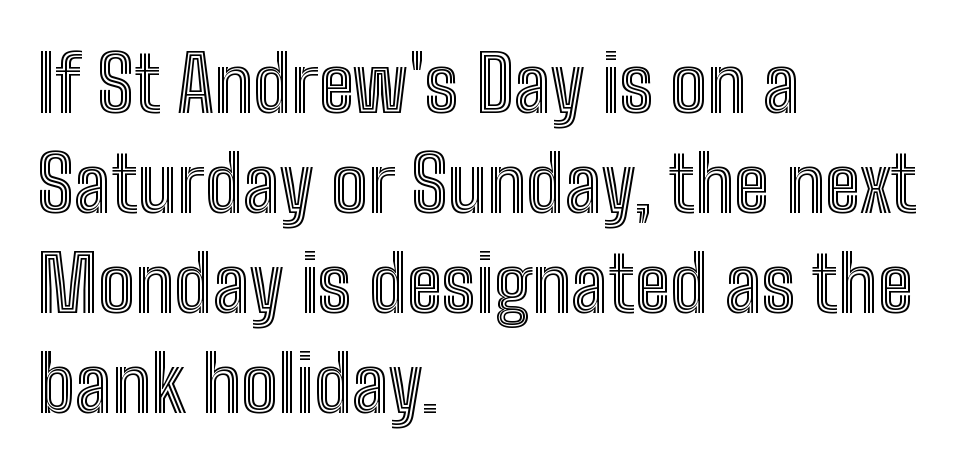
The designer left line spacing at the default. The setting favours the left margin, as ordinary paragraphs usually do. Words float on clear page, feet unadorned. Inter-character spacing is left at the font's built-in metrics. Looks like regular typesetting: each glyph gets only the width it needs.
